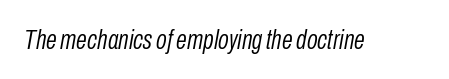
{"italic": "yes", "lean": "right", "slant_degrees": 10, "bold": "no", "weight": "light", "width": "condensed", "stroke_contrast": "low", "x_height": "medium", "monospaced": "no", "underline": "no", "letter_spacing": "normal", "letter_spacing_em": 0.0, "glyph_px": 28}
